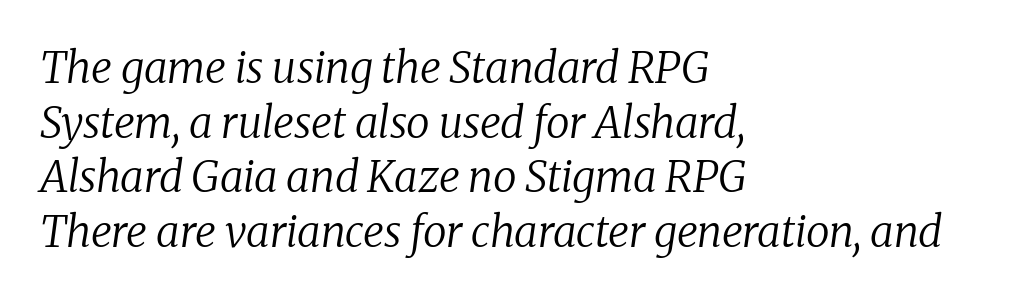
Q: Is the text bold? A: No.
Q: Is the text italic (slanted)? A: Yes, it leans right by about 8 degrees.
Q: Is the typeface a serif or a sans-serif typeface? A: Serif.
Q: Is the text underlined? A: No.
Q: How is the paragraph aligned? A: Left-aligned.
Q: Is the spacing between letters normal or unusually wide? A: Normal.
Q: Is the spacing between lines tight, normal or loose? A: Normal.
Q: Width (condensed, normal, or wide)? A: Normal.
Q: Stroke contrast? A: Low.
Q: x-height? A: Medium.
Q: Monospaced? A: No.
